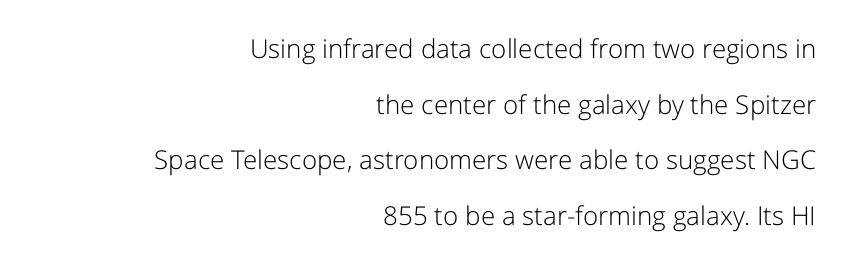
The image shows 26 px text type, upright; set right-aligned, loose line spacing (2.14x), normal letter spacing, not underlined.
